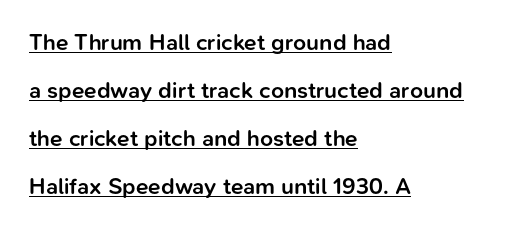
The image shows 23 px text type, upright; set left-aligned, loose line spacing (2.08x), normal letter spacing, underlined.
